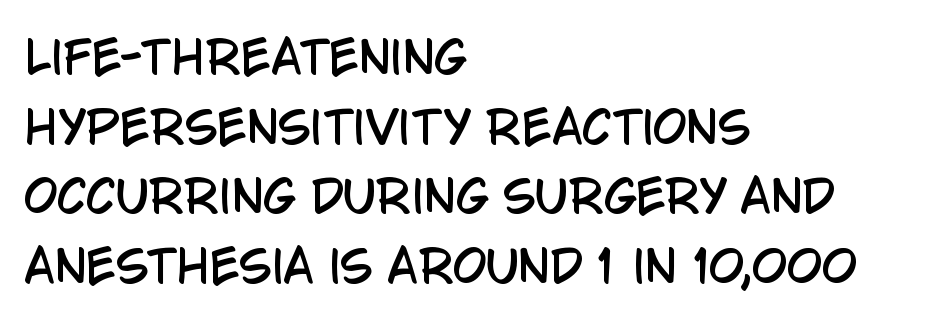
The image shows 44 px condensed sans-serif type, upright; set left-aligned, normal line spacing (1.58x), normal letter spacing, not underlined; low stroke contrast and a large x-height.
